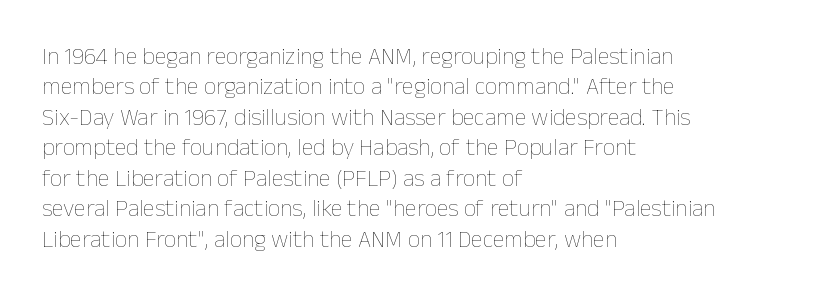
The type sits square on the baseline with zero lean. Only glyphs here, with clear space below each row. This sample is left-justified, so line endings fall wherever the words run out. Nothing unusual about the tracking: characters are spaced as the font intends. No extra ink here — the face is not bold.
